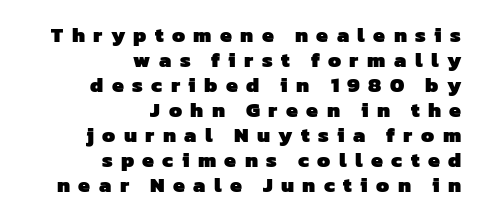
The image shows 21 px bold type; set right-aligned, line spacing 1.19x, unusually wide letter spacing (+0.4 em), not underlined.
